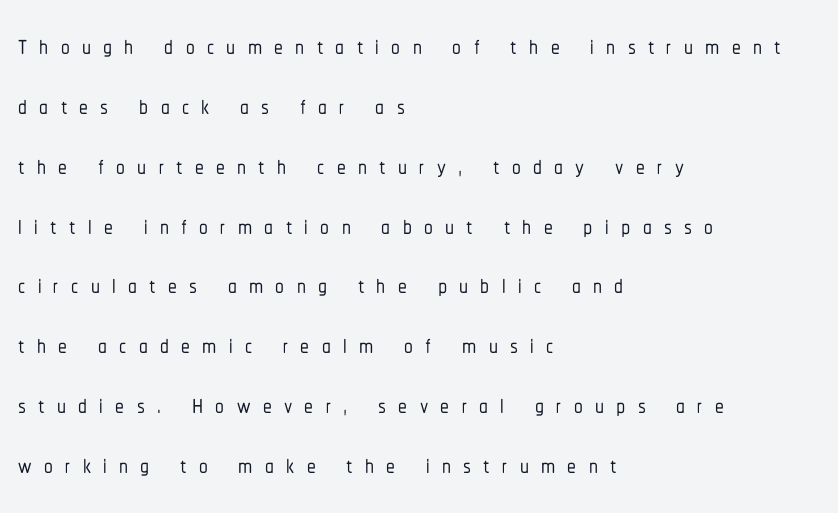
What stands out about the letter spacing? Its width — letters are far apart. Layout note: lines flush left. The designer went with a sans here, leaving each stem footless. You could not count columns in this text — the font is proportionally spaced.
